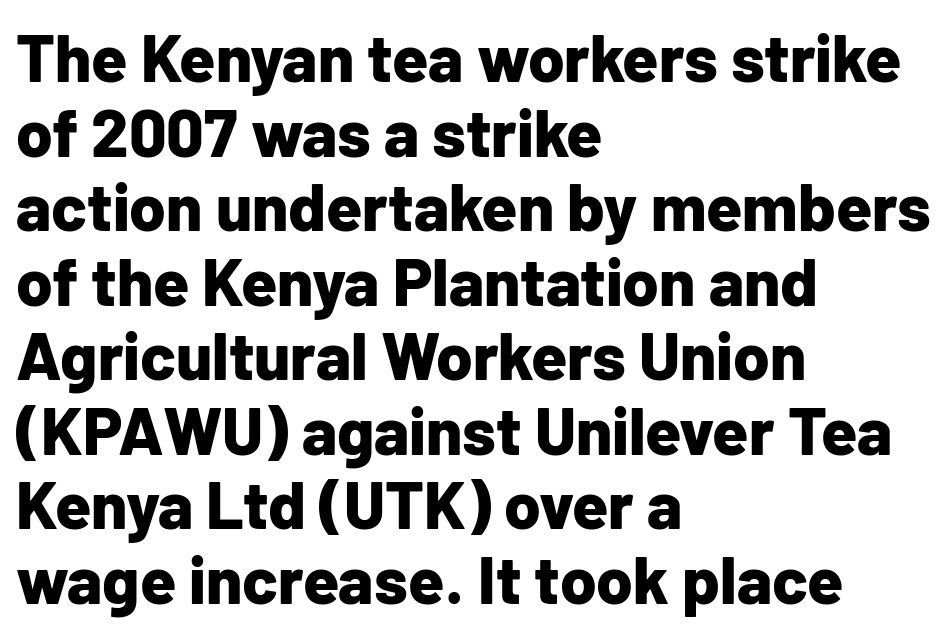
You could not count columns in this text — the font is proportionally spaced. Each letter's strokes conclude bluntly, with no projecting serifs. No italicization has been applied; the sample stays upright. Each row of text sits above clean, open space. Quick note: interline space is minimal. There is no visible air inserted between adjacent glyphs.
